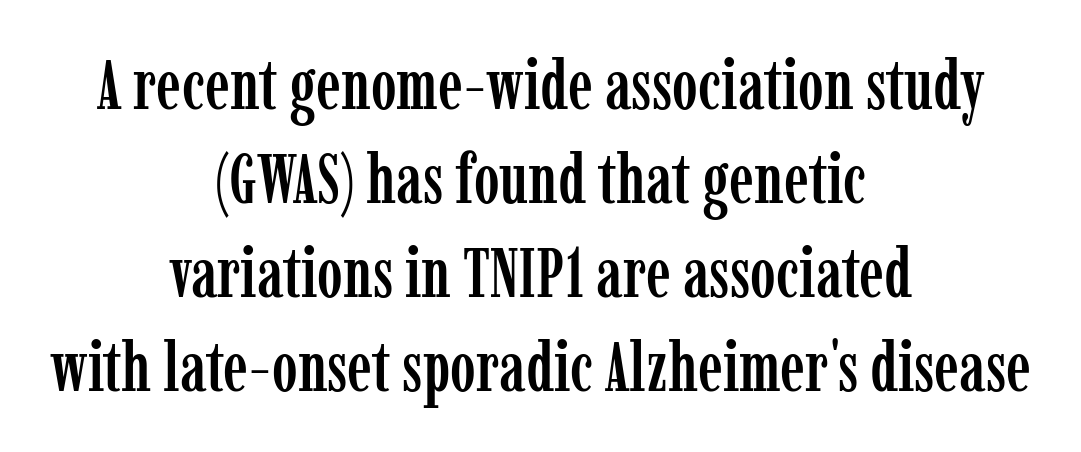
Q: Is the text italic (slanted)? A: No, it is upright.
Q: Is the typeface a serif or a sans-serif typeface? A: Serif.
Q: Is the text underlined? A: No.
Q: How is the paragraph aligned? A: Centered.
Q: Is the spacing between letters normal or unusually wide? A: Normal.
Q: Is the spacing between lines tight, normal or loose? A: Normal.
Q: Width (condensed, normal, or wide)? A: Condensed.
Q: Stroke contrast? A: Low.
Q: x-height? A: Medium.
Q: Monospaced? A: No.
